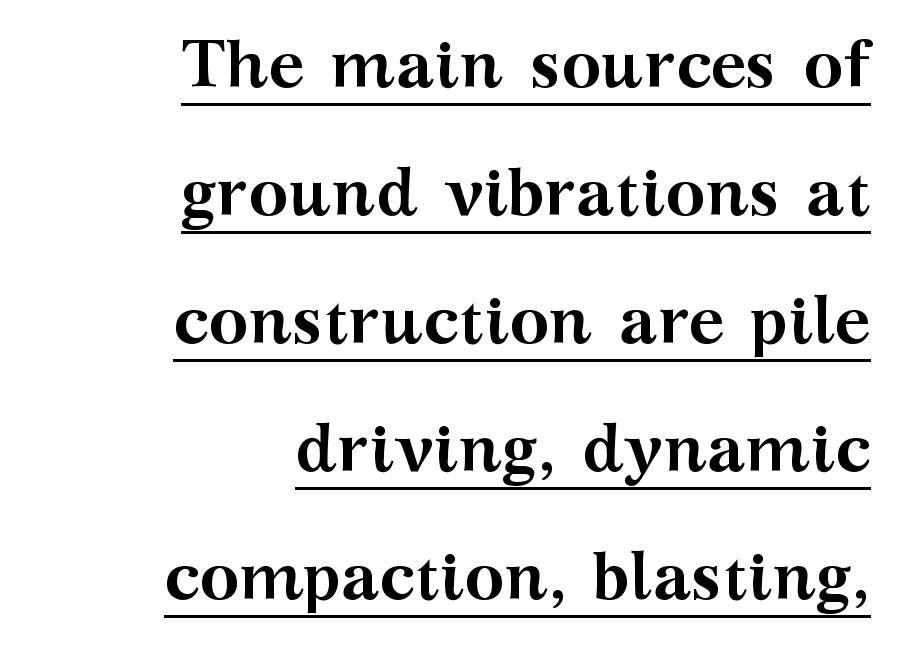
{"serif": "yes", "italic": "no", "bold": "yes", "weight": "semibold", "width": "wide", "stroke_contrast": "medium", "x_height": "medium", "monospaced": "no", "underline": "yes", "align": "right", "line_spacing": "loose", "line_spacing_ratio": 1.91, "letter_spacing": "normal", "letter_spacing_em": 0.0, "glyph_px": 67}
